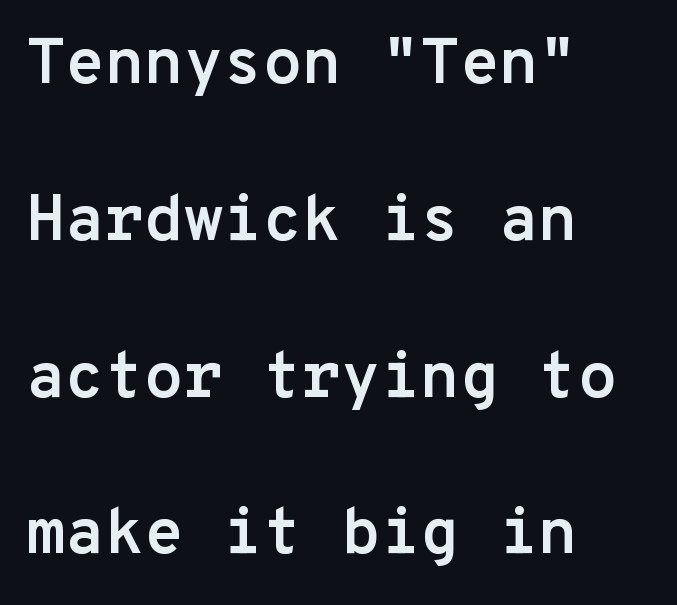
The image shows 64 px semibold sans-serif type, upright, monospaced; set left-aligned, loose line spacing (2.45x), normal letter spacing, not underlined; low stroke contrast and a medium x-height.
